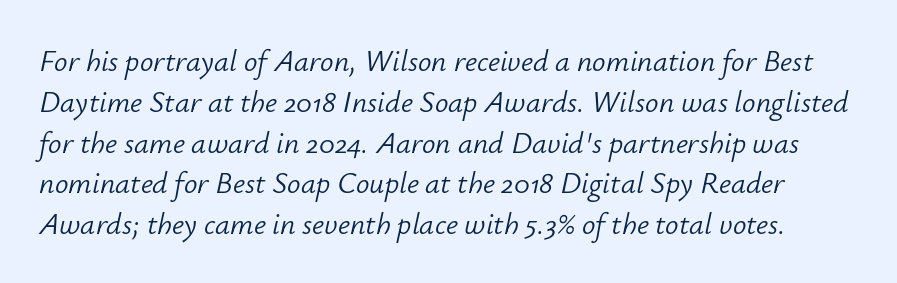
Q: Is the text bold? A: No.
Q: Is the text italic (slanted)? A: Yes, it leans right by about 12 degrees.
Q: Is the text underlined? A: No.
Q: Is the spacing between letters normal or unusually wide? A: Normal.
Q: Is the spacing between lines tight, normal or loose? A: Normal.
Q: Width (condensed, normal, or wide)? A: Normal.
Q: Stroke contrast? A: Low.
Q: x-height? A: Small.
Q: Monospaced? A: No.
